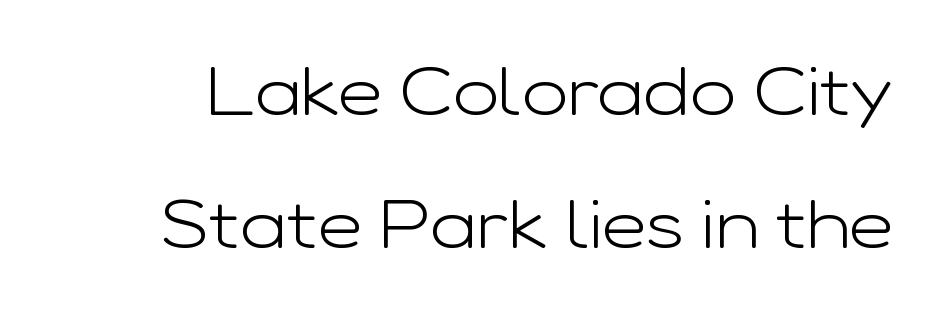
{"serif": "no", "italic": "no", "bold": "no", "weight": "light", "width": "wide", "stroke_contrast": "low", "x_height": "medium", "monospaced": "no", "underline": "no", "line_spacing": "loose", "line_spacing_ratio": 1.93, "letter_spacing": "normal", "letter_spacing_em": 0.0, "glyph_px": 69}
